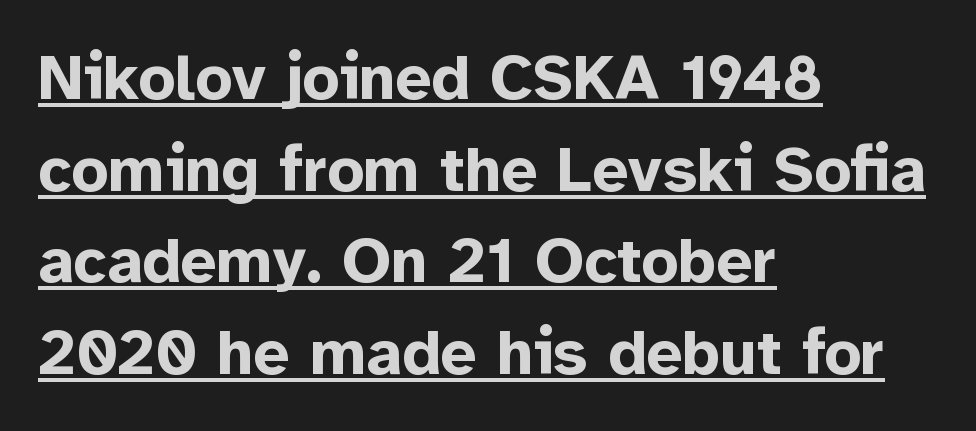
The image shows 64 px bold sans-serif type, upright; set left-aligned, normal line spacing (1.43x), normal letter spacing, underlined; low stroke contrast and a medium x-height.
